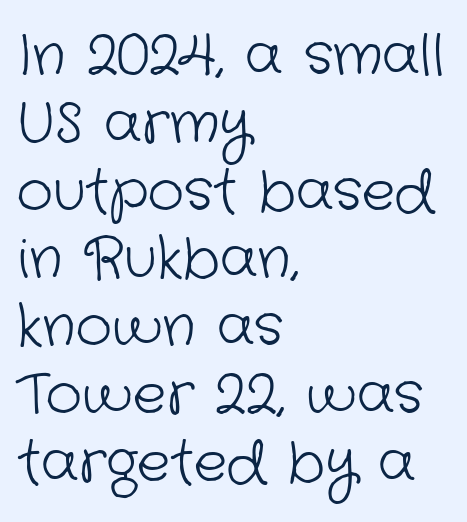
Q: Is the text bold? A: No.
Q: Is the typeface a serif or a sans-serif typeface? A: Sans-serif.
Q: Is the text underlined? A: No.
Q: How is the paragraph aligned? A: Left-aligned.
Q: Is the spacing between letters normal or unusually wide? A: Normal.
Q: Width (condensed, normal, or wide)? A: Normal.
Q: Stroke contrast? A: Low.
Q: x-height? A: Medium.
Q: Monospaced? A: No.
